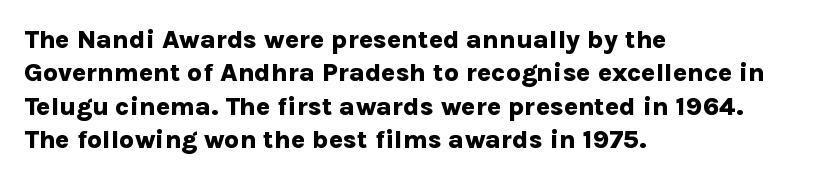
Q: Is the text bold? A: Yes.
Q: Is the text italic (slanted)? A: No, it is upright.
Q: Is the text underlined? A: No.
Q: How is the paragraph aligned? A: Left-aligned.
Q: Is the spacing between letters normal or unusually wide? A: Normal.
Q: Is the spacing between lines tight, normal or loose? A: Normal.
